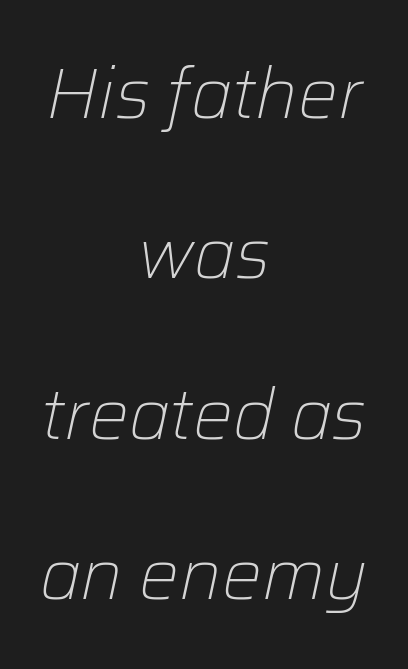
The image shows 71 px light type, italic (leaning right); set centered, loose line spacing (2.26x), normal letter spacing, not underlined; low stroke contrast and a medium x-height.
